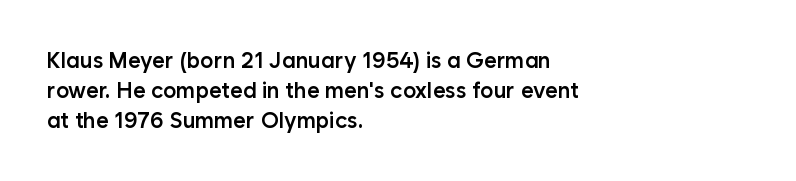
Q: Is the text bold? A: Semi-bold.
Q: Is the text italic (slanted)? A: No, it is upright.
Q: Is the text underlined? A: No.
Q: How is the paragraph aligned? A: Left-aligned.
Q: Is the spacing between letters normal or unusually wide? A: Normal.
Q: Is the spacing between lines tight, normal or loose? A: Normal.
